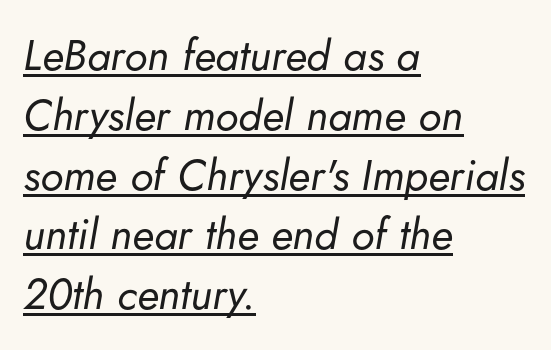
Q: Is the text bold? A: No.
Q: Is the text italic (slanted)? A: Yes, it leans right by about 5 degrees.
Q: Is the text underlined? A: Yes.
Q: How is the paragraph aligned? A: Left-aligned.
Q: Is the spacing between letters normal or unusually wide? A: Normal.
Q: Is the spacing between lines tight, normal or loose? A: Normal.
Q: Width (condensed, normal, or wide)? A: Normal.
Q: Stroke contrast? A: Low.
Q: x-height? A: Small.
Q: Monospaced? A: No.
